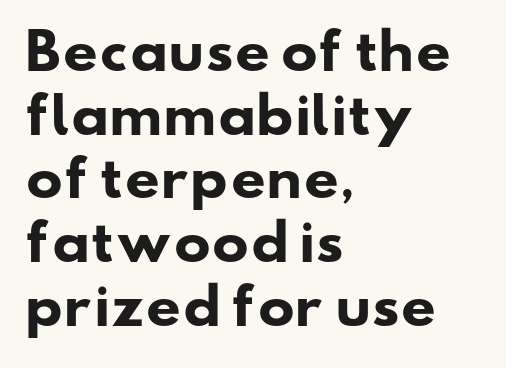
{"serif": "no", "bold": "yes", "weight": "heavy", "width": "wide", "stroke_contrast": "low", "x_height": "small", "monospaced": "no", "underline": "no", "align": "left", "line_spacing": "normal", "line_spacing_ratio": 1.3, "letter_spacing": "normal", "letter_spacing_em": 0.0, "glyph_px": 49}
